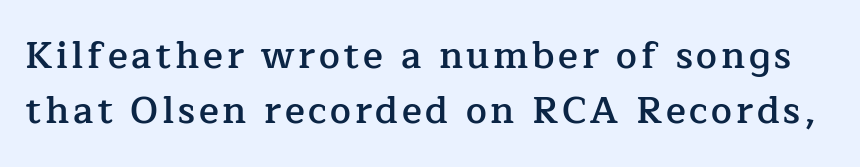
{"serif": "yes", "italic": "no", "bold": "semi", "weight": "semibold", "width": "normal", "stroke_contrast": "low", "x_height": "medium", "monospaced": "no", "underline": "no", "line_spacing": "normal", "line_spacing_ratio": 1.48, "glyph_px": 37}
